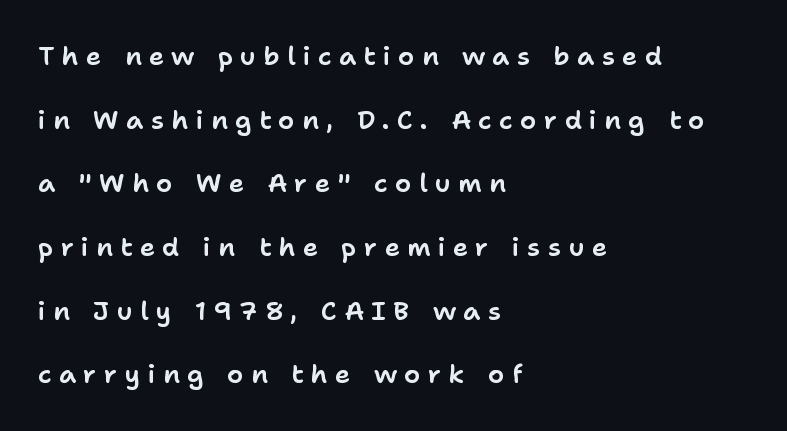
Q: Is the text italic (slanted)? A: No, it is upright.
Q: Is the text underlined? A: No.
Q: How is the paragraph aligned? A: Left-aligned.
Q: Is the spacing between letters normal or unusually wide? A: Unusually wide.
Q: Is the spacing between lines tight, normal or loose? A: Loose.
